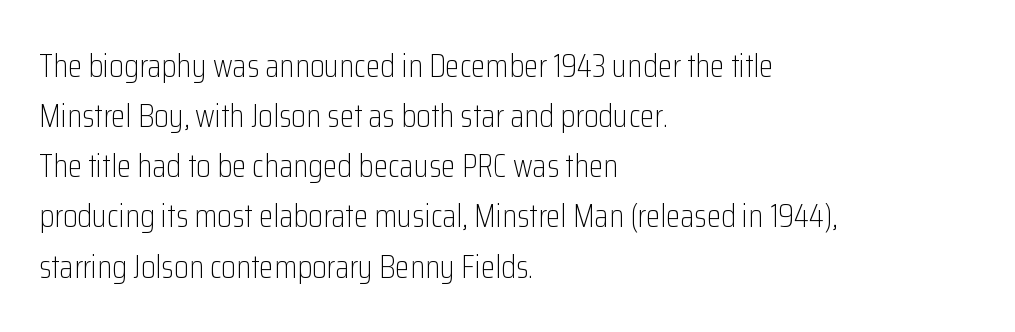
Q: Is the text bold? A: No.
Q: Is the text italic (slanted)? A: No, it is upright.
Q: Is the typeface a serif or a sans-serif typeface? A: Sans-serif.
Q: Is the text underlined? A: No.
Q: How is the paragraph aligned? A: Left-aligned.
Q: Is the spacing between letters normal or unusually wide? A: Normal.
Q: Is the spacing between lines tight, normal or loose? A: Normal.
Q: Width (condensed, normal, or wide)? A: Condensed.
Q: Stroke contrast? A: Low.
Q: x-height? A: Medium.
Q: Monospaced? A: No.
